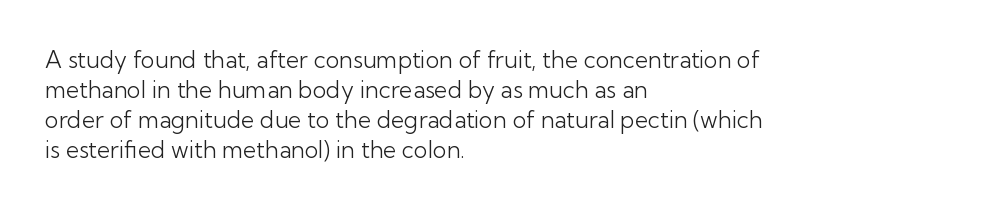
{"italic": "no", "bold": "no", "underline": "no", "align": "left", "line_spacing": "normal", "line_spacing_ratio": 1.31, "letter_spacing": "normal", "letter_spacing_em": 0.0, "glyph_px": 23}
